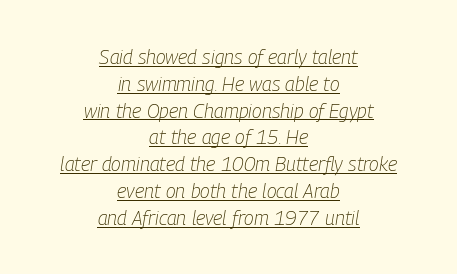
{"italic": "yes", "lean": "right", "slant_degrees": 9, "bold": "no", "underline": "yes", "align": "center", "line_spacing": "normal", "line_spacing_ratio": 1.34, "letter_spacing": "normal", "letter_spacing_em": 0.0, "glyph_px": 20}
